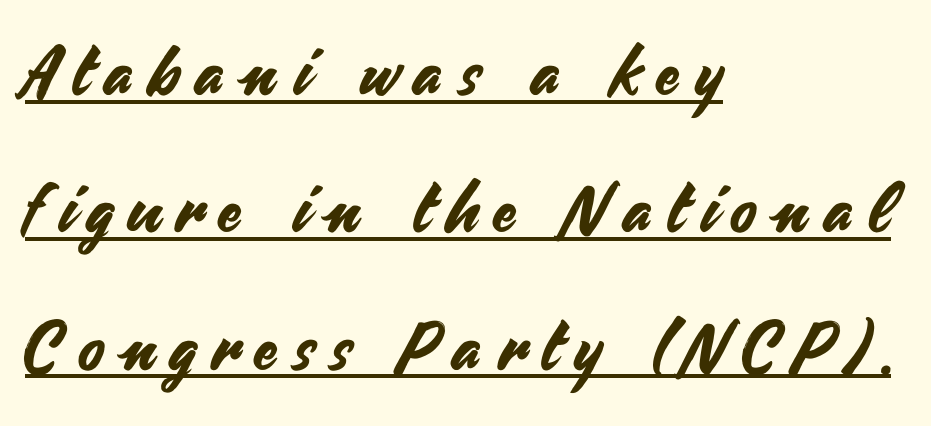
Q: Is the text italic (slanted)? A: Yes.
Q: Is the typeface a serif or a sans-serif typeface? A: Sans-serif.
Q: Is the text underlined? A: Yes.
Q: How is the paragraph aligned? A: Left-aligned.
Q: Is the spacing between letters normal or unusually wide? A: Unusually wide.
Q: Is the spacing between lines tight, normal or loose? A: Loose.
Q: Width (condensed, normal, or wide)? A: Normal.
Q: Stroke contrast? A: Medium.
Q: x-height? A: Small.
Q: Monospaced? A: No.
